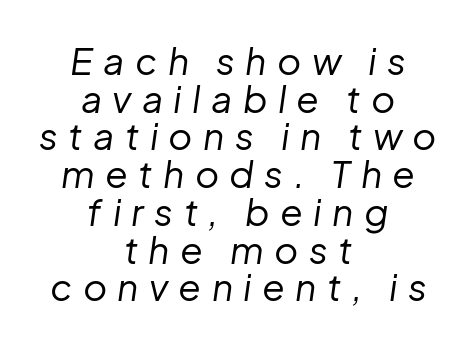
{"italic": "yes", "lean": "right", "slant_degrees": 8, "bold": "no", "weight": "regular", "width": "normal", "stroke_contrast": "low", "x_height": "medium", "monospaced": "no", "underline": "no", "align": "center", "line_spacing": "tight", "line_spacing_ratio": 1.02, "letter_spacing": "wide", "letter_spacing_em": 0.28, "glyph_px": 37}
